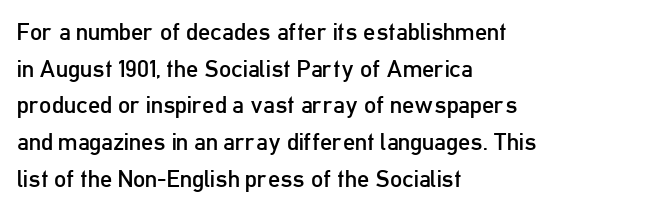
Q: Is the text bold? A: No.
Q: Is the text italic (slanted)? A: No, it is upright.
Q: Is the text underlined? A: No.
Q: How is the paragraph aligned? A: Left-aligned.
Q: Is the spacing between letters normal or unusually wide? A: Normal.
Q: Is the spacing between lines tight, normal or loose? A: Normal.
